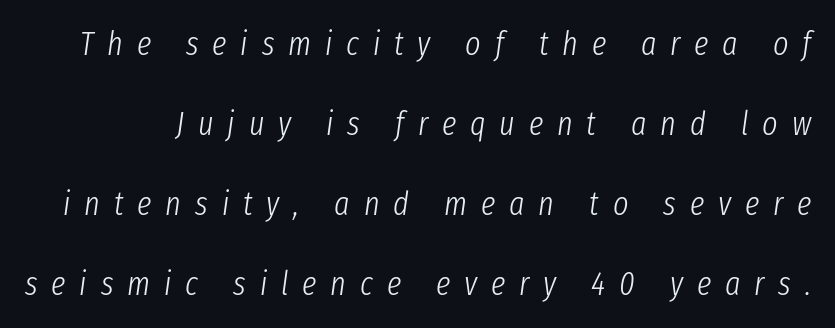
Q: Is the text bold? A: No.
Q: Is the text italic (slanted)? A: Yes, it leans right by about 8 degrees.
Q: Is the text underlined? A: No.
Q: Is the spacing between letters normal or unusually wide? A: Unusually wide.
Q: Is the spacing between lines tight, normal or loose? A: Loose.
Q: Width (condensed, normal, or wide)? A: Condensed.
Q: Stroke contrast? A: Low.
Q: x-height? A: Medium.
Q: Monospaced? A: No.
